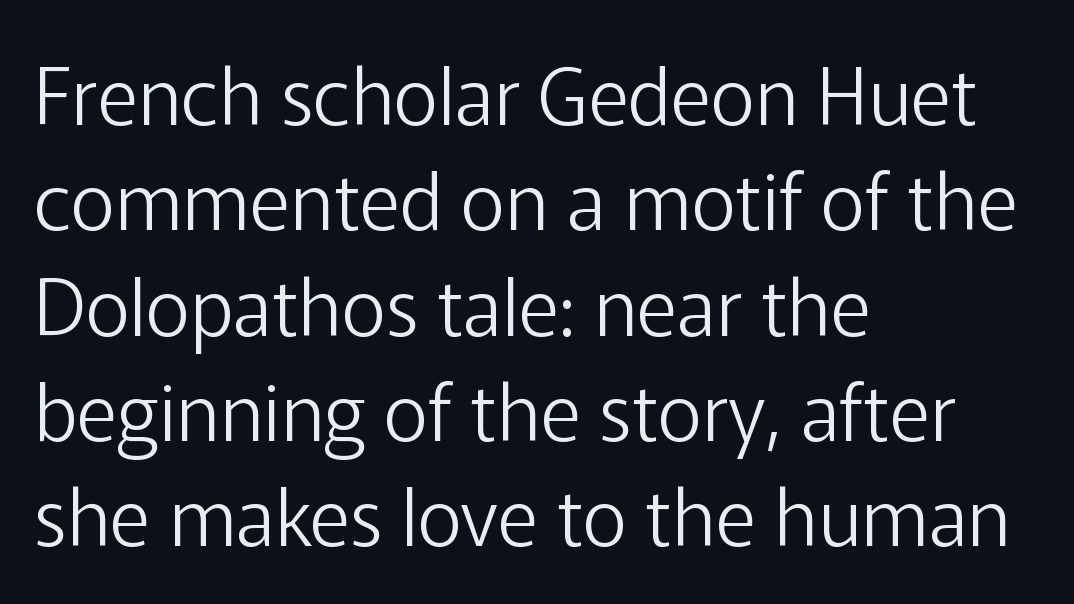
{"serif": "no", "italic": "no", "bold": "no", "weight": "light", "width": "normal", "stroke_contrast": "low", "x_height": "medium", "monospaced": "no", "underline": "no", "align": "left", "line_spacing": "normal", "line_spacing_ratio": 1.35, "letter_spacing": "normal", "letter_spacing_em": 0.0, "glyph_px": 78}
